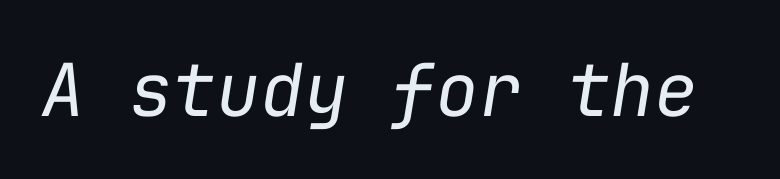
The image shows 73 px regular-weight type, italic (leaning right), monospaced; set normal letter spacing, not underlined; low stroke contrast and a medium x-height.
